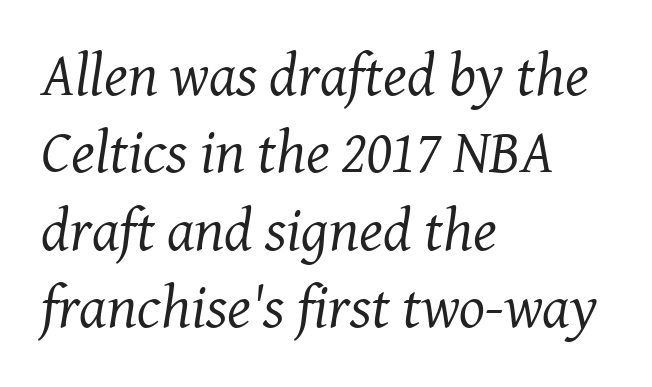
No letter is thick-stroked: the sample isn't bold. Where is the straight margin? On the left. Underlining? Definitely not there. Students, observe: this is what conventionally led text looks like.
